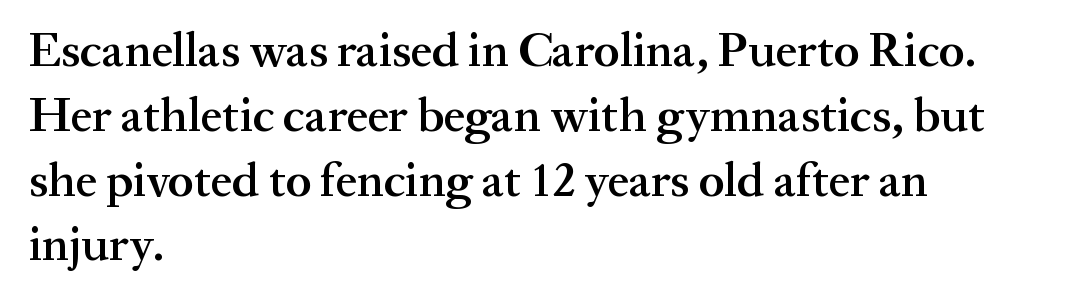
Q: Is the text bold? A: Semi-bold.
Q: Is the text italic (slanted)? A: No, it is upright.
Q: Is the typeface a serif or a sans-serif typeface? A: Serif.
Q: Is the text underlined? A: No.
Q: How is the paragraph aligned? A: Left-aligned.
Q: Is the spacing between letters normal or unusually wide? A: Normal.
Q: Is the spacing between lines tight, normal or loose? A: Normal.
Q: Width (condensed, normal, or wide)? A: Normal.
Q: Stroke contrast? A: Medium.
Q: x-height? A: Medium.
Q: Monospaced? A: No.
